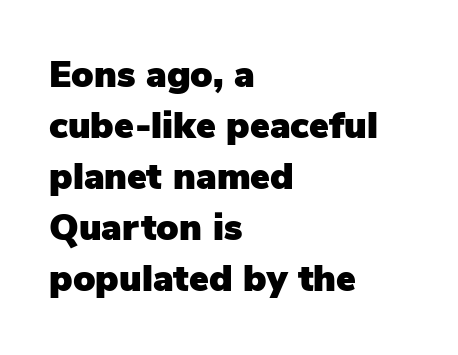
The image shows 37 px sans-serif type, upright; set left-aligned, normal line spacing (1.38x), normal letter spacing, not underlined; low stroke contrast and a medium x-height.
